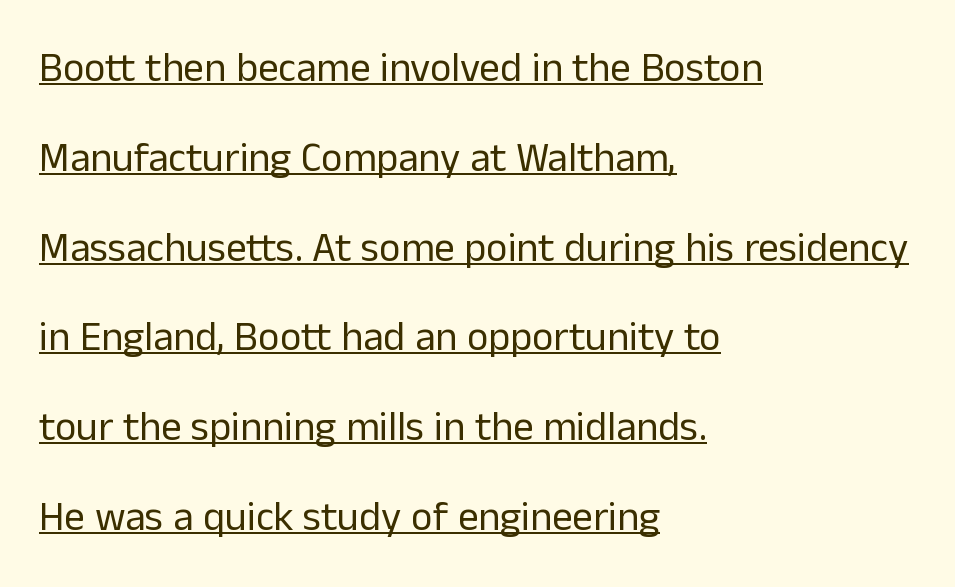
Compared with typical paragraphs, the rows here are farther apart. This is underlined copy, the kind a proofreader might mark for attention. Tall strokes in this sample are plumb rather than angled. Check where the strokes stop: nothing finishes them off — pure sans.
